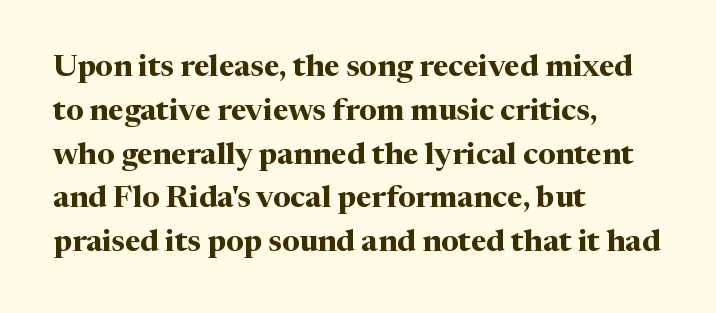
Q: Is the text bold? A: Yes.
Q: Is the text italic (slanted)? A: No, it is upright.
Q: Is the typeface a serif or a sans-serif typeface? A: Serif.
Q: Is the text underlined? A: No.
Q: How is the paragraph aligned? A: Left-aligned.
Q: Is the spacing between letters normal or unusually wide? A: Normal.
Q: Is the spacing between lines tight, normal or loose? A: Normal.
Q: Width (condensed, normal, or wide)? A: Normal.
Q: Stroke contrast? A: Medium.
Q: x-height? A: Medium.
Q: Monospaced? A: No.
